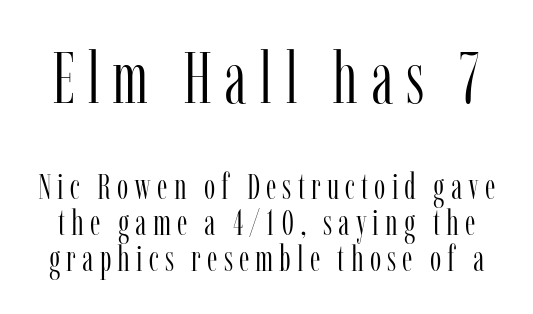
The image shows 72 px light, condensed serif type, upright; set tight line spacing (1.0x), not underlined; the first (top) block is 2.0x larger; low stroke contrast and a medium x-height.
